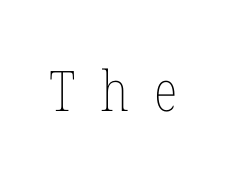
The image shows 56 px thin, condensed type, upright; set unusually wide letter spacing (+0.45 em), not underlined; low stroke contrast and a medium x-height.
